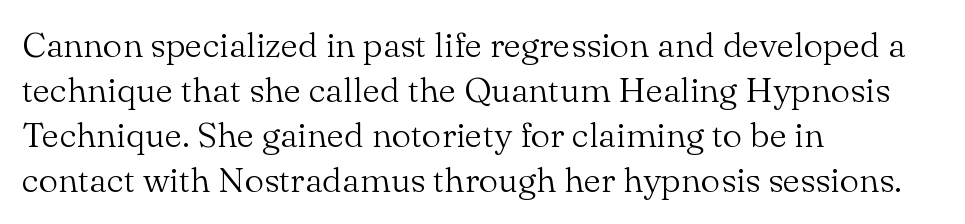
Typographically, this falls in the serif category. Between one letter and the next there's only the usual sliver of space. Each new line begins a customary step beneath the previous one. The strokes are not fattened; the text isn't bold. The lettering holds an erect, upright posture throughout.
